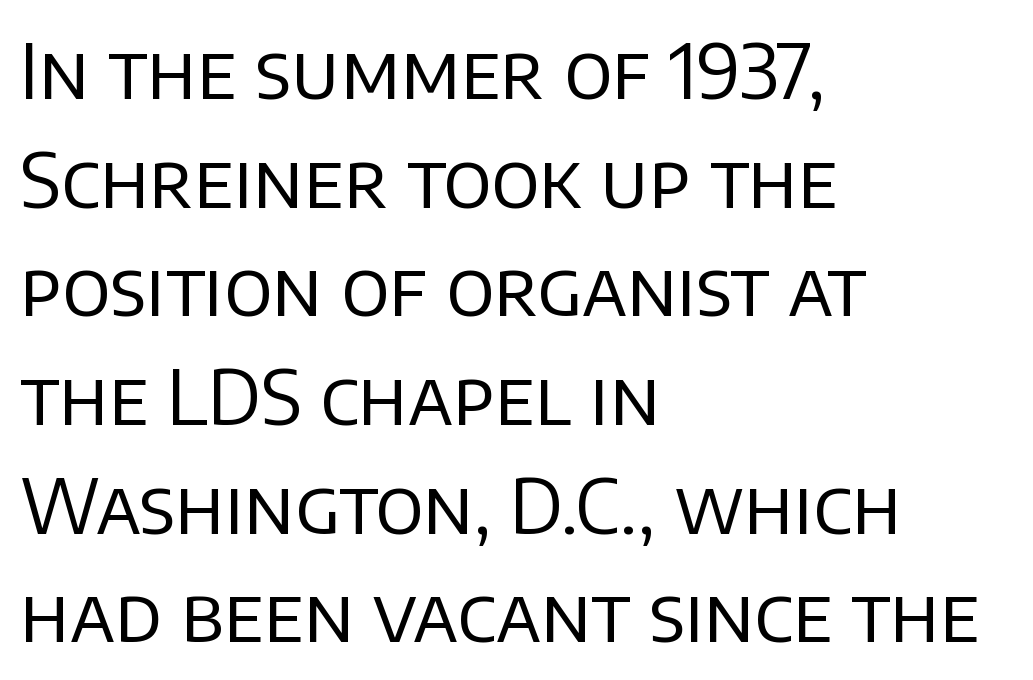
Nope, no serifs anywhere on these letters. Varying glyph widths throughout — classic text-font behaviour. One-word summary of the alignment: left. In terms of letterspacing, this is plain default setting. In terms of posture, this sample is upright.
